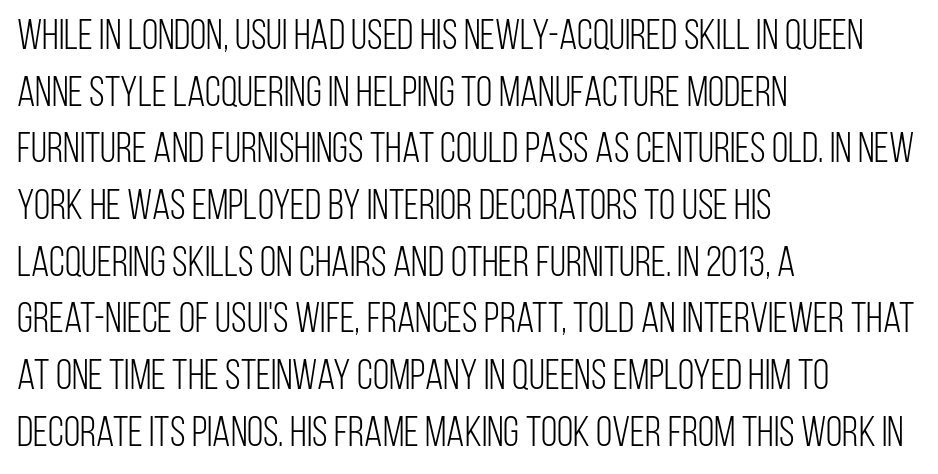
Q: Is the text bold? A: No.
Q: Is the text italic (slanted)? A: No, it is upright.
Q: Is the typeface a serif or a sans-serif typeface? A: Sans-serif.
Q: Is the text underlined? A: No.
Q: How is the paragraph aligned? A: Left-aligned.
Q: Is the spacing between letters normal or unusually wide? A: Normal.
Q: Is the spacing between lines tight, normal or loose? A: Normal.
Q: Width (condensed, normal, or wide)? A: Condensed.
Q: Stroke contrast? A: Low.
Q: x-height? A: Large.
Q: Monospaced? A: No.
